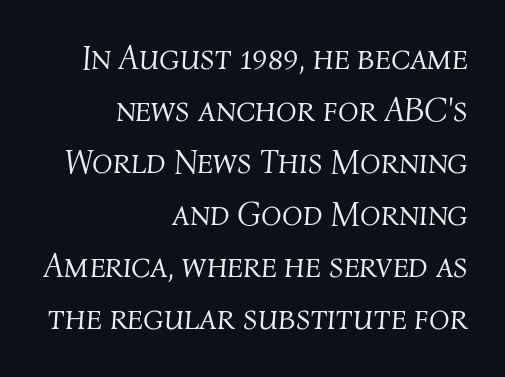
The image shows 34 px light type, italic (leaning right); set right-aligned, normal line spacing (1.53x), normal letter spacing, not underlined; medium stroke contrast and a medium x-height.
